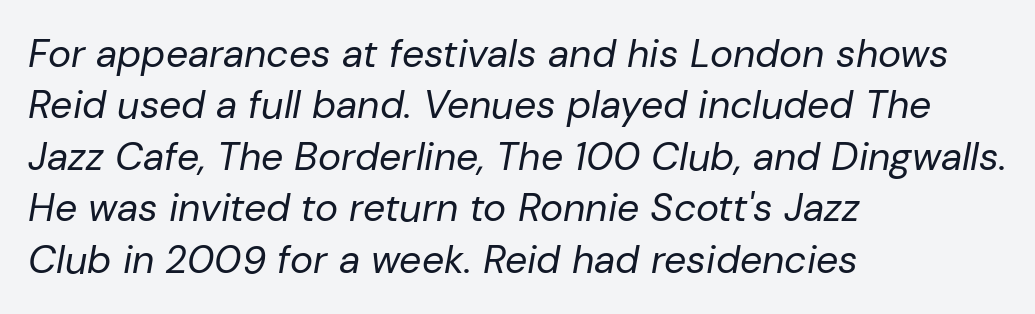
The image shows 39 px regular-weight type, italic (leaning right); set left-aligned, normal line spacing (1.32x), normal letter spacing, not underlined; low stroke contrast and a medium x-height.
